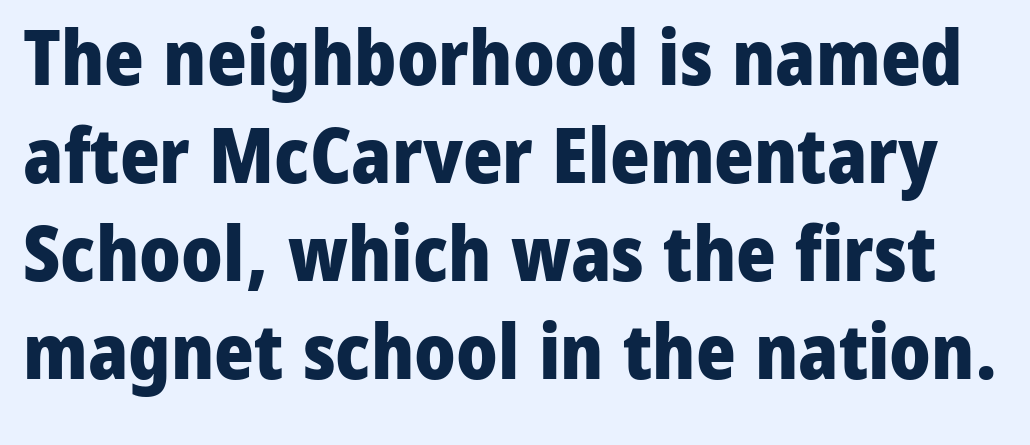
{"serif": "no", "italic": "no", "bold": "yes", "weight": "heavy", "width": "normal", "stroke_contrast": "low", "x_height": "medium", "monospaced": "no", "underline": "no", "line_spacing": "normal", "line_spacing_ratio": 1.29, "letter_spacing": "normal", "letter_spacing_em": 0.0, "glyph_px": 76}
